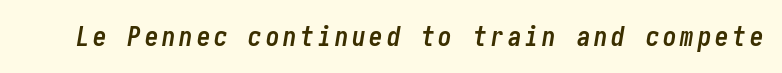
{"italic": "yes", "lean": "right", "slant_degrees": 10, "bold": "yes", "underline": "no", "glyph_px": 27}
